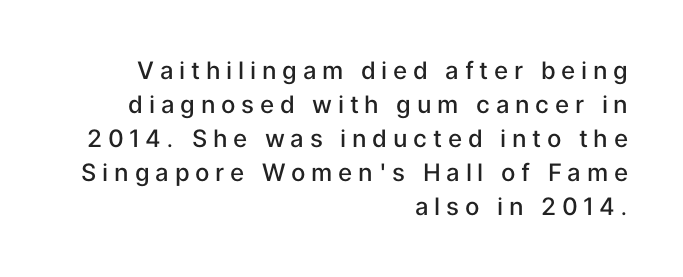
Q: Is the text bold? A: Semi-bold.
Q: Is the text italic (slanted)? A: No, it is upright.
Q: Is the text underlined? A: No.
Q: How is the paragraph aligned? A: Right-aligned.
Q: Is the spacing between letters normal or unusually wide? A: Unusually wide.
Q: Is the spacing between lines tight, normal or loose? A: Normal.
